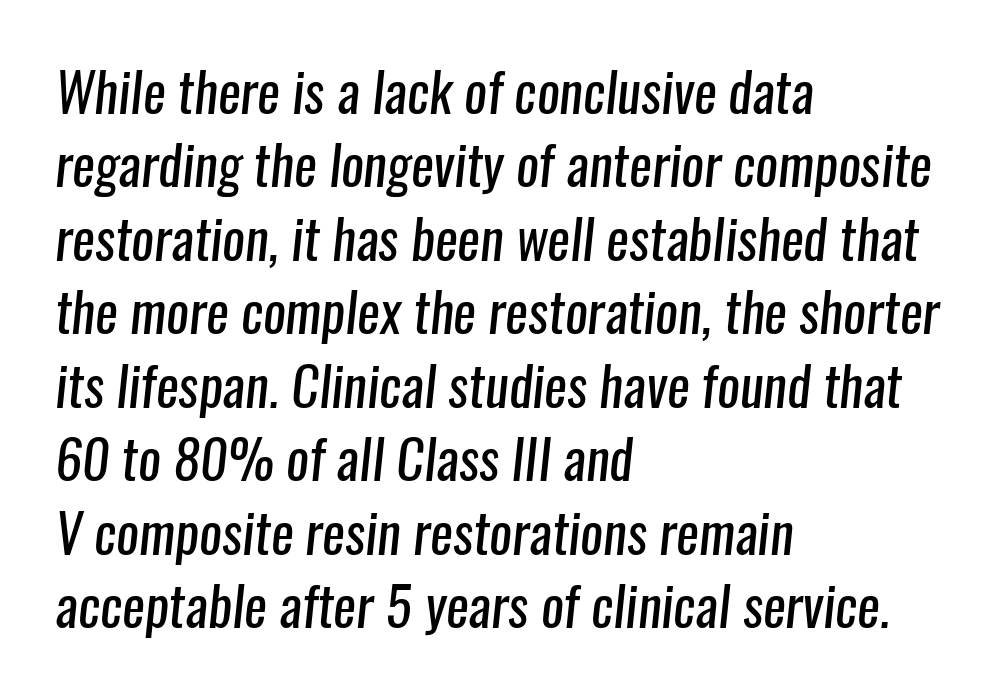
The image shows 54 px regular-weight, condensed sans-serif type; set left-aligned, normal line spacing (1.36x), normal letter spacing, not underlined; low stroke contrast and a medium x-height.
